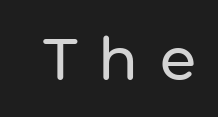
The image shows 59 px sans-serif type, upright; set unusually wide letter spacing (+0.36 em), not underlined; low stroke contrast and a medium x-height.
